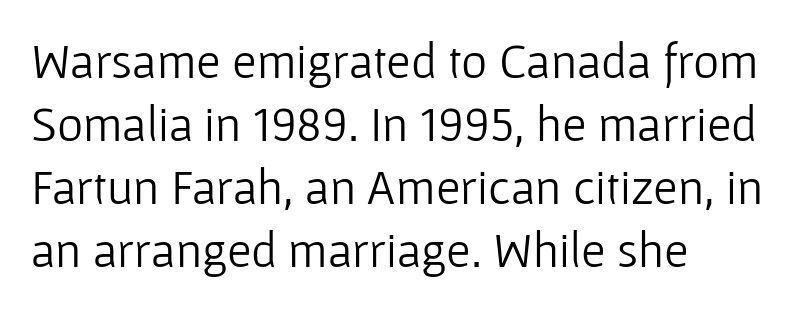
{"serif": "no", "italic": "no", "bold": "no", "weight": "light", "width": "normal", "stroke_contrast": "low", "x_height": "medium", "monospaced": "no", "underline": "no", "align": "left", "line_spacing": "normal", "line_spacing_ratio": 1.26, "letter_spacing": "normal", "letter_spacing_em": 0.0, "glyph_px": 50}
